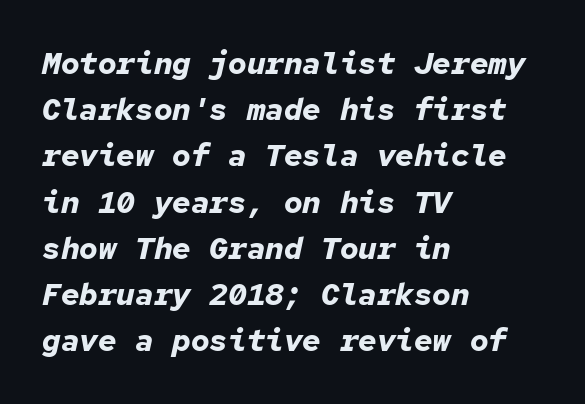
{"italic": "yes", "lean": "right", "slant_degrees": 12, "bold": "yes", "weight": "bold", "width": "normal", "stroke_contrast": "low", "x_height": "medium", "monospaced": "yes", "underline": "no", "align": "left", "line_spacing": "normal", "line_spacing_ratio": 1.49, "letter_spacing": "normal", "letter_spacing_em": 0.0, "glyph_px": 31}
